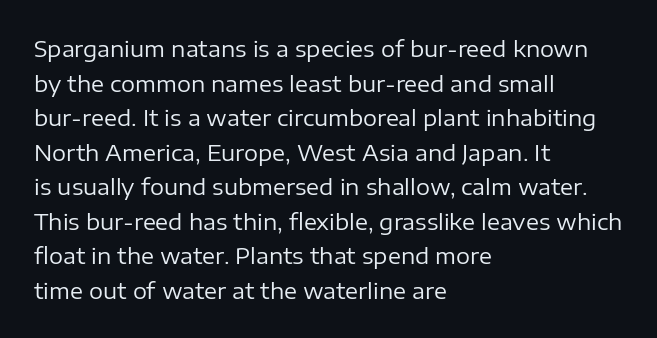
Q: Is the text bold? A: No.
Q: Is the text italic (slanted)? A: No, it is upright.
Q: Is the text underlined? A: No.
Q: How is the paragraph aligned? A: Left-aligned.
Q: Is the spacing between letters normal or unusually wide? A: Normal.
Q: Is the spacing between lines tight, normal or loose? A: Normal.
